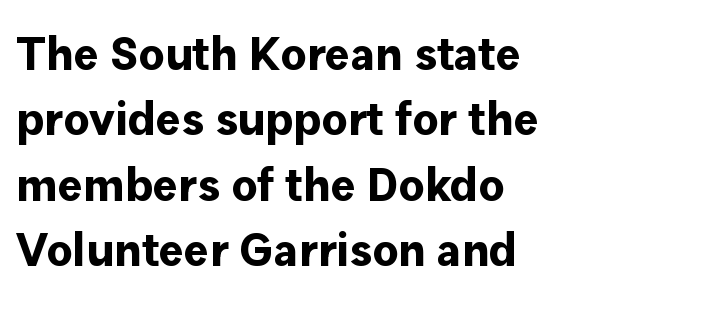
Each glyph is drawn with heavy, bold strokes. Normally led — the rows are evenly, conventionally spaced. Short and long lines alike share a common starting point at left. The foot of each line stays bare and open. These lines are composed in type without serifs. This sample uses an upright cut, with every glyph sitting square on the baseline.
